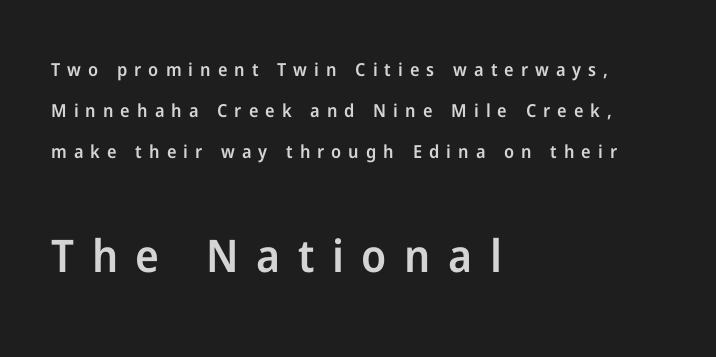
{"serif": "no", "italic": "no", "bold": "semi", "weight": "semibold", "width": "normal", "stroke_contrast": "low", "x_height": "medium", "monospaced": "no", "underline": "no", "align": "left", "line_spacing": "loose", "line_spacing_ratio": 2.27, "letter_spacing": "wide", "letter_spacing_em": 0.39, "larger_block": "second", "size_ratio": 2.5, "glyph_px": 45}
